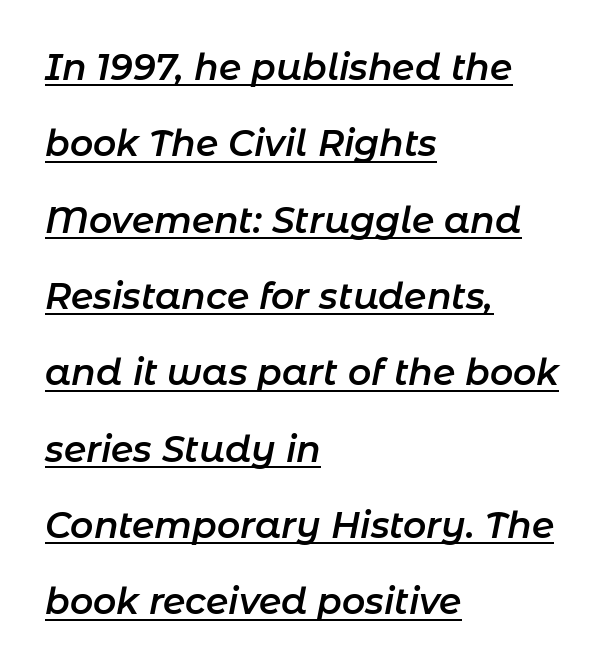
The rendered words wear a rule along their underside. Tall strokes in this sample are angled rather than plumb. Interline gaps are noticeably wide in this sample. The typesetter chose a ragged-right arrangement here.
